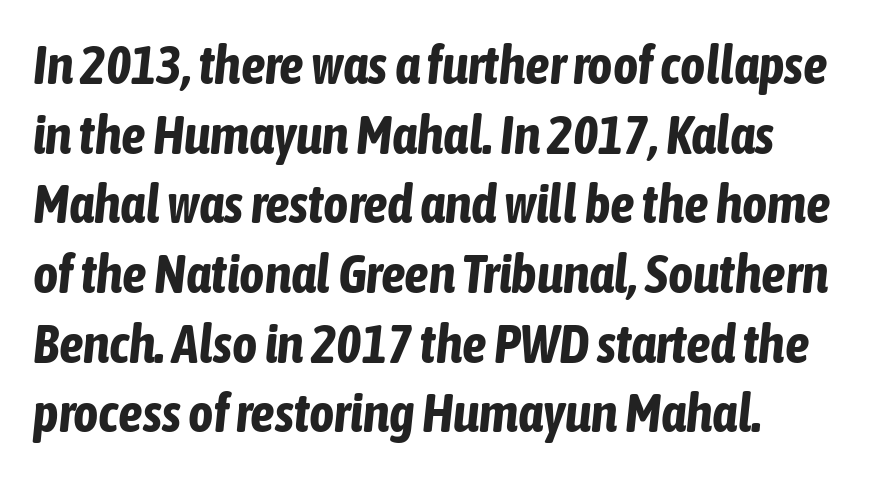
Q: Is the text bold? A: Yes.
Q: Is the text italic (slanted)? A: Yes, it leans right by about 6 degrees.
Q: Is the text underlined? A: No.
Q: How is the paragraph aligned? A: Left-aligned.
Q: Is the spacing between letters normal or unusually wide? A: Normal.
Q: Is the spacing between lines tight, normal or loose? A: Normal.
Q: Width (condensed, normal, or wide)? A: Condensed.
Q: Stroke contrast? A: Low.
Q: x-height? A: Medium.
Q: Monospaced? A: No.
